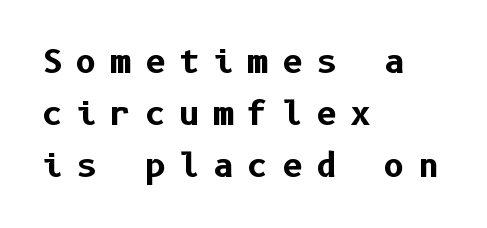
The image shows 32 px bold sans-serif type, upright; set left-aligned, normal line spacing (1.63x), unusually wide letter spacing (+0.42 em), not underlined; low stroke contrast and a medium x-height.
